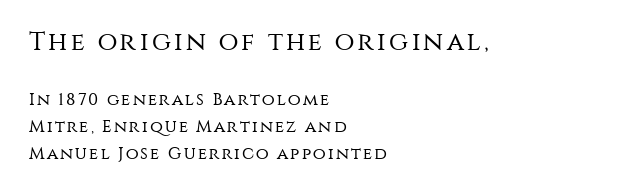
The image shows 26 px text type, upright; set left-aligned, normal line spacing (1.58x), not underlined; the first (top) block is 1.53x larger.
